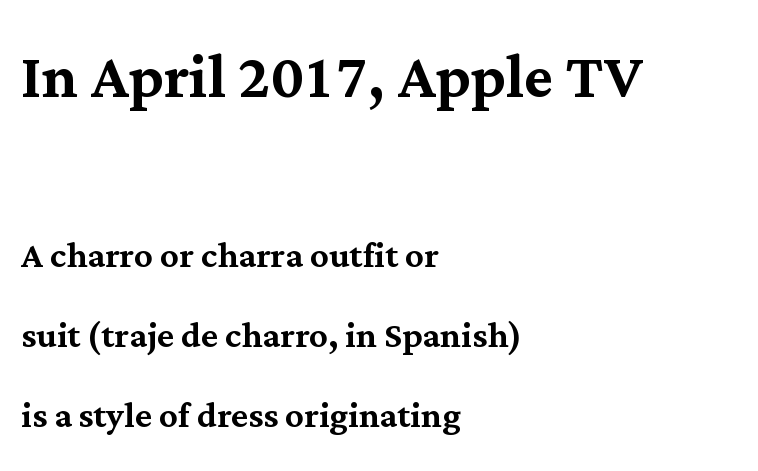
The image shows 80 px serif type, upright; set left-aligned, line spacing 1.73x, normal letter spacing, not underlined; the first (top) block is 1.74x larger; medium stroke contrast and a medium x-height.
